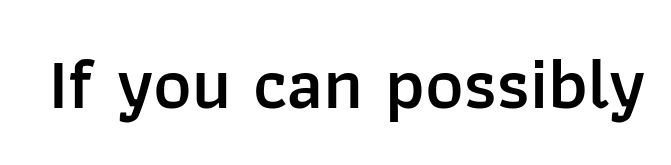
The image shows 73 px semibold sans-serif type, upright; set normal letter spacing, not underlined; low stroke contrast and a medium x-height.
